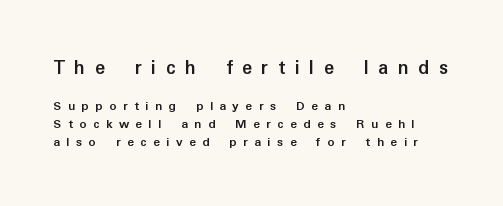
Q: Is the text bold? A: Yes.
Q: Is the text italic (slanted)? A: No, it is upright.
Q: Is the text underlined? A: No.
Q: How is the paragraph aligned? A: Left-aligned.
Q: Is the spacing between letters normal or unusually wide? A: Unusually wide.
Q: Is the spacing between lines tight, normal or loose? A: Normal.
Q: Which block of text is set in a larger size, the first (top) or the second (bottom)? A: The first (top) one.
